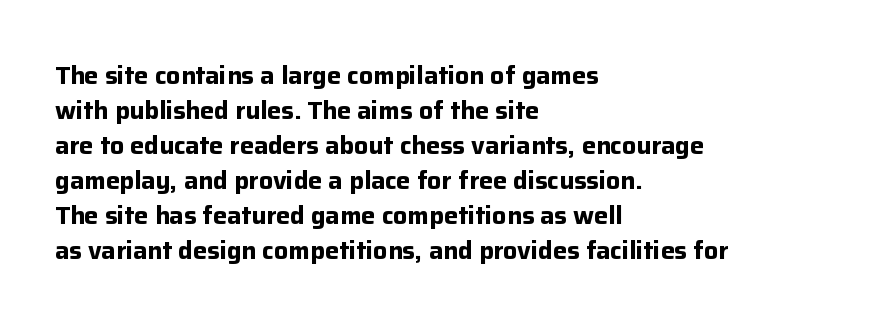
{"italic": "no", "bold": "yes", "underline": "no", "align": "left", "line_spacing": "normal", "line_spacing_ratio": 1.4, "letter_spacing": "normal", "letter_spacing_em": 0.0, "glyph_px": 25}
